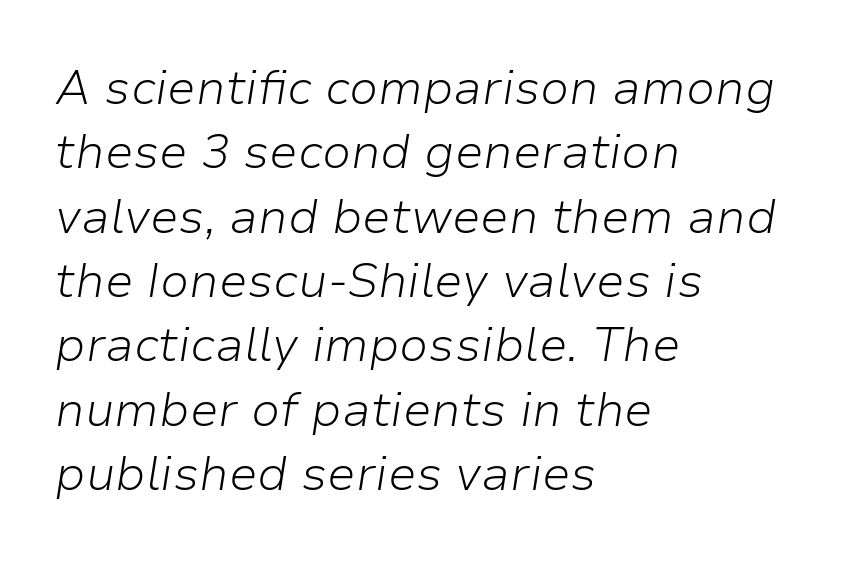
Q: Is the text bold? A: No.
Q: Is the text italic (slanted)? A: Yes, it leans right by about 9 degrees.
Q: Is the text underlined? A: No.
Q: How is the paragraph aligned? A: Left-aligned.
Q: Is the spacing between letters normal or unusually wide? A: Normal.
Q: Is the spacing between lines tight, normal or loose? A: Normal.
Q: Width (condensed, normal, or wide)? A: Normal.
Q: Stroke contrast? A: Low.
Q: x-height? A: Medium.
Q: Monospaced? A: No.
